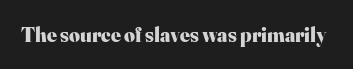
{"italic": "no", "bold": "yes", "underline": "no", "letter_spacing": "normal", "letter_spacing_em": 0.0, "glyph_px": 21}
